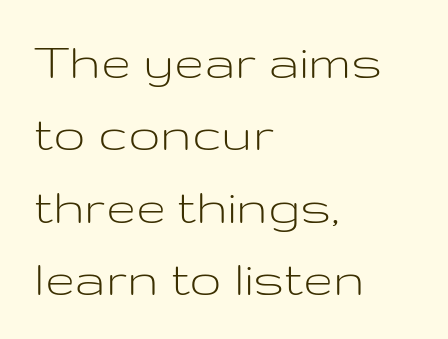
Q: Is the text bold? A: No.
Q: Is the text italic (slanted)? A: No, it is upright.
Q: Is the typeface a serif or a sans-serif typeface? A: Sans-serif.
Q: Is the text underlined? A: No.
Q: How is the paragraph aligned? A: Left-aligned.
Q: Is the spacing between letters normal or unusually wide? A: Normal.
Q: Is the spacing between lines tight, normal or loose? A: Normal.
Q: Width (condensed, normal, or wide)? A: Wide.
Q: Stroke contrast? A: Low.
Q: x-height? A: Medium.
Q: Monospaced? A: No.
